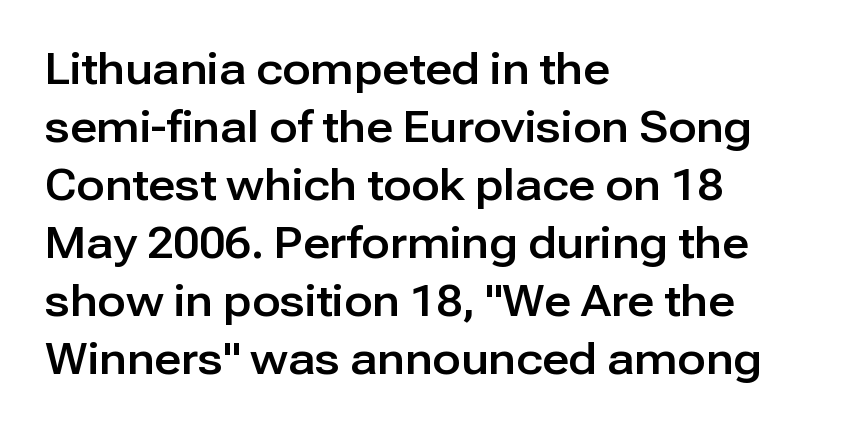
{"serif": "no", "italic": "no", "width": "normal", "stroke_contrast": "low", "x_height": "medium", "monospaced": "no", "underline": "no", "align": "left", "line_spacing": "normal", "line_spacing_ratio": 1.38, "letter_spacing": "normal", "letter_spacing_em": 0.0, "glyph_px": 42}
